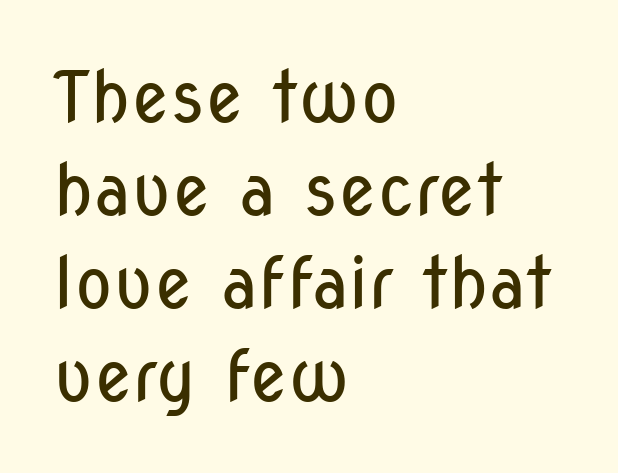
These lines sit exactly where default settings would place them. Observe the ordinary spacing: letters are neighbours, not strangers. Horizontally, the lines are justified to the leading edge only. Notice how the stems are strictly vertical — no italics here.
